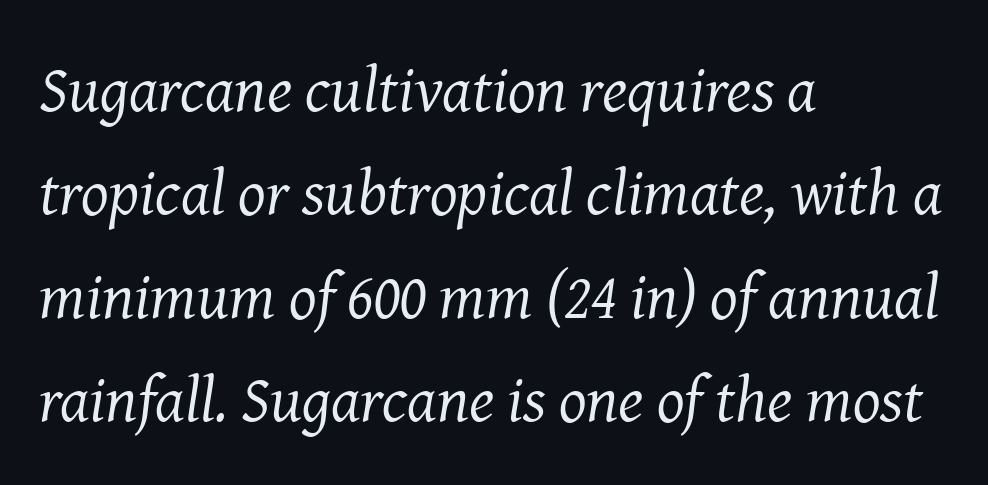
The image shows 65 px regular-weight serif type, italic (leaning right); set left-aligned, normal line spacing (1.59x), normal letter spacing, not underlined; medium stroke contrast and a medium x-height.
